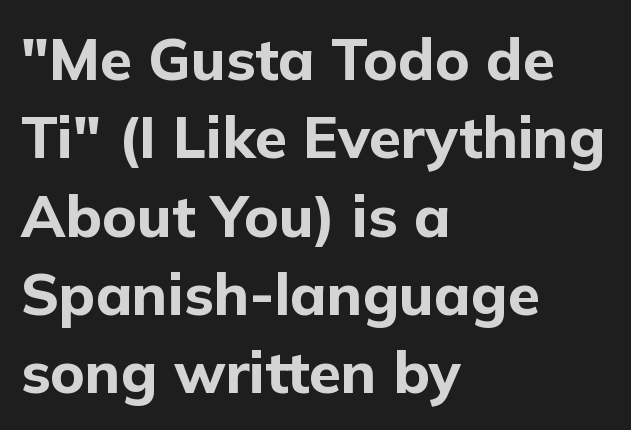
Q: Is the text bold? A: Yes.
Q: Is the text italic (slanted)? A: No, it is upright.
Q: Is the typeface a serif or a sans-serif typeface? A: Sans-serif.
Q: Is the text underlined? A: No.
Q: How is the paragraph aligned? A: Left-aligned.
Q: Is the spacing between letters normal or unusually wide? A: Normal.
Q: Is the spacing between lines tight, normal or loose? A: Normal.
Q: Width (condensed, normal, or wide)? A: Normal.
Q: Stroke contrast? A: Low.
Q: x-height? A: Medium.
Q: Monospaced? A: No.
